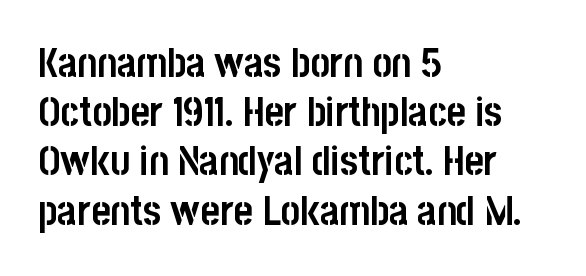
Q: Is the text bold? A: Yes.
Q: Is the text italic (slanted)? A: No, it is upright.
Q: Is the typeface a serif or a sans-serif typeface? A: Sans-serif.
Q: Is the text underlined? A: No.
Q: How is the paragraph aligned? A: Left-aligned.
Q: Is the spacing between letters normal or unusually wide? A: Normal.
Q: Width (condensed, normal, or wide)? A: Condensed.
Q: Stroke contrast? A: Low.
Q: x-height? A: Large.
Q: Monospaced? A: No.
